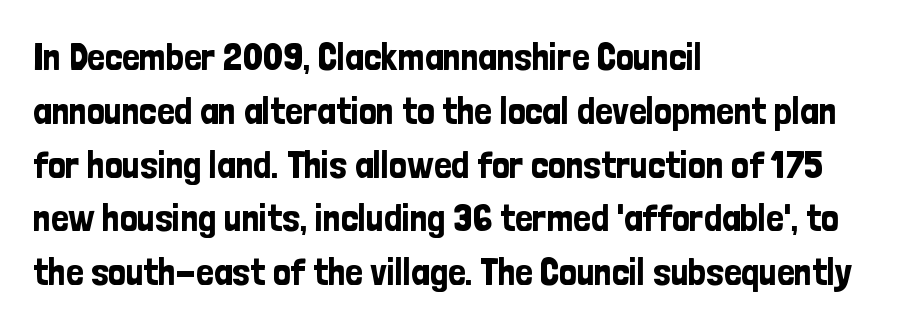
Q: Is the text italic (slanted)? A: No, it is upright.
Q: Is the typeface a serif or a sans-serif typeface? A: Sans-serif.
Q: Is the text underlined? A: No.
Q: How is the paragraph aligned? A: Left-aligned.
Q: Is the spacing between letters normal or unusually wide? A: Normal.
Q: Is the spacing between lines tight, normal or loose? A: Normal.
Q: Width (condensed, normal, or wide)? A: Condensed.
Q: Stroke contrast? A: Low.
Q: x-height? A: Medium.
Q: Monospaced? A: No.
